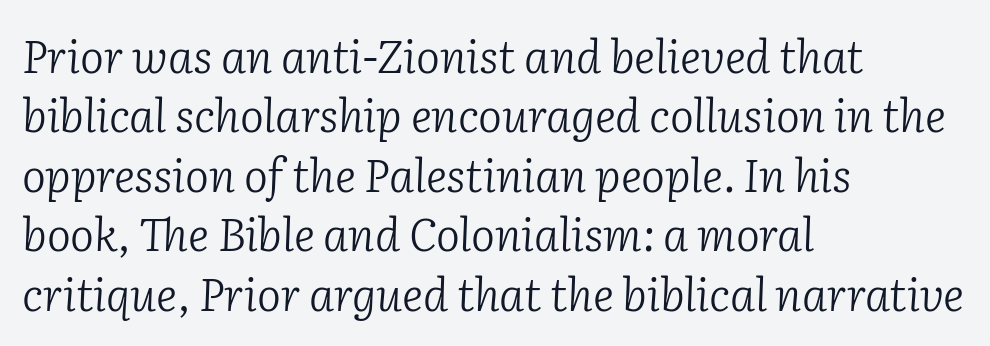
Q: Is the text bold? A: No.
Q: Is the text italic (slanted)? A: Yes, it leans right by about 2 degrees.
Q: Is the typeface a serif or a sans-serif typeface? A: Serif.
Q: Is the text underlined? A: No.
Q: How is the paragraph aligned? A: Left-aligned.
Q: Is the spacing between letters normal or unusually wide? A: Normal.
Q: Is the spacing between lines tight, normal or loose? A: Normal.
Q: Width (condensed, normal, or wide)? A: Normal.
Q: Stroke contrast? A: Low.
Q: x-height? A: Medium.
Q: Monospaced? A: No.
